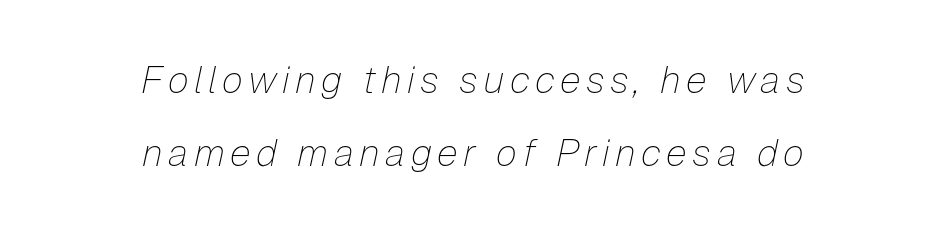
{"italic": "yes", "lean": "right", "slant_degrees": 12, "bold": "no", "weight": "thin", "width": "normal", "stroke_contrast": "low", "x_height": "medium", "monospaced": "no", "underline": "no", "align": "center", "line_spacing": "loose", "line_spacing_ratio": 1.92, "glyph_px": 38}
